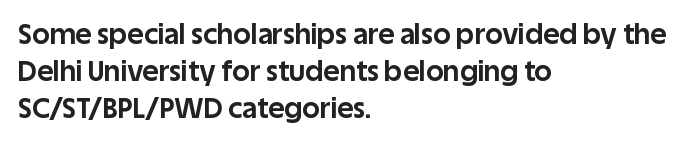
The image shows 28 px bold sans-serif type, upright; set left-aligned, normal line spacing (1.33x), normal letter spacing, not underlined; low stroke contrast and a large x-height.
